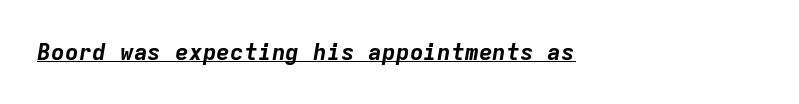
The image shows 23 px bold type, italic (leaning right); set left-aligned, normal letter spacing, underlined.
